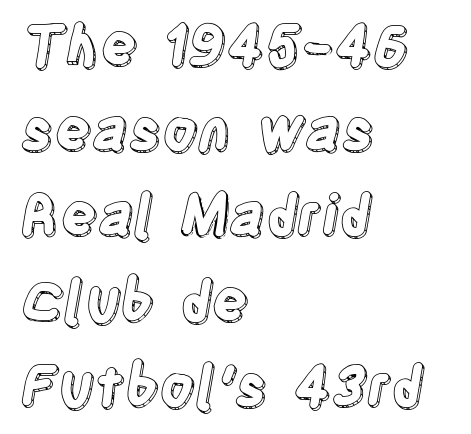
Q: Is the text italic (slanted)? A: Yes.
Q: Is the text underlined? A: No.
Q: How is the paragraph aligned? A: Left-aligned.
Q: Is the spacing between letters normal or unusually wide? A: Normal.
Q: Is the spacing between lines tight, normal or loose? A: Normal.
Q: Width (condensed, normal, or wide)? A: Condensed.
Q: x-height? A: Large.
Q: Monospaced? A: No.
